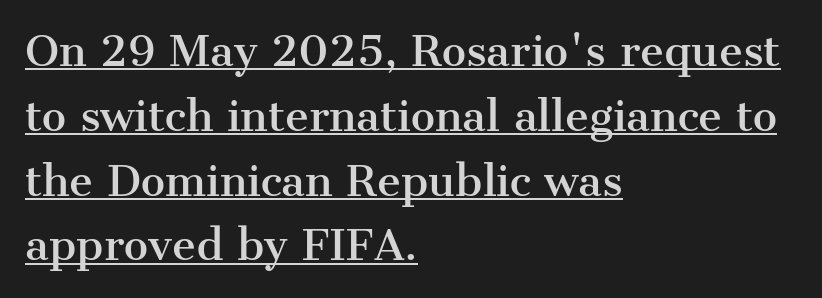
The image shows 41 px serif type, upright; set left-aligned, normal line spacing (1.58x), normal letter spacing, underlined; medium stroke contrast and a medium x-height.
